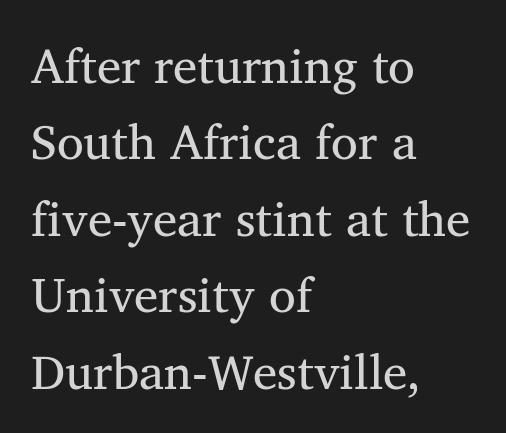
Q: Is the text bold? A: No.
Q: Is the typeface a serif or a sans-serif typeface? A: Serif.
Q: Is the text underlined? A: No.
Q: How is the paragraph aligned? A: Left-aligned.
Q: Is the spacing between letters normal or unusually wide? A: Normal.
Q: Is the spacing between lines tight, normal or loose? A: Normal.
Q: Width (condensed, normal, or wide)? A: Normal.
Q: Stroke contrast? A: Medium.
Q: x-height? A: Medium.
Q: Monospaced? A: No.
